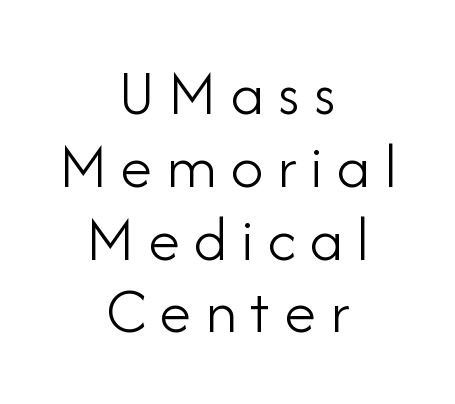
{"serif": "no", "italic": "no", "bold": "no", "weight": "light", "width": "normal", "stroke_contrast": "low", "x_height": "small", "monospaced": "no", "underline": "no", "align": "center", "line_spacing": "tight", "line_spacing_ratio": 1.12, "letter_spacing": "wide", "letter_spacing_em": 0.21, "glyph_px": 65}
